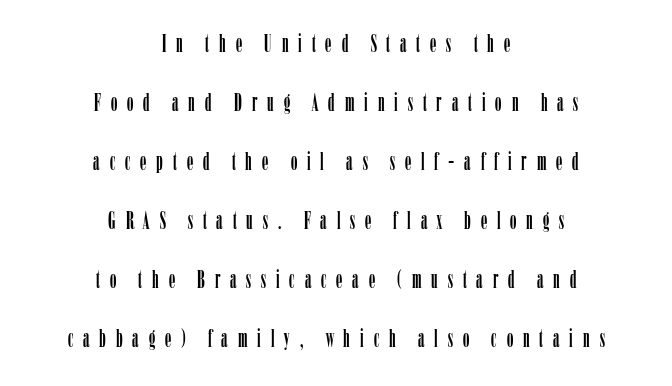
Q: Is the text italic (slanted)? A: No, it is upright.
Q: Is the text underlined? A: No.
Q: How is the paragraph aligned? A: Centered.
Q: Is the spacing between letters normal or unusually wide? A: Unusually wide.
Q: Is the spacing between lines tight, normal or loose? A: Loose.
